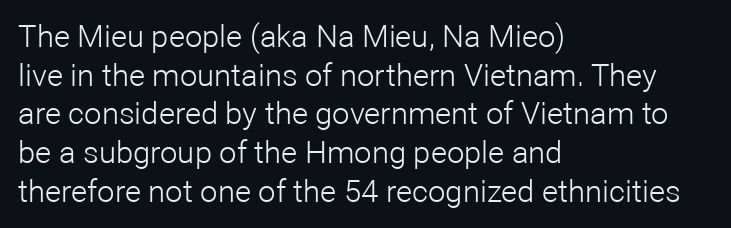
Q: Is the text bold? A: No.
Q: Is the text italic (slanted)? A: No, it is upright.
Q: Is the typeface a serif or a sans-serif typeface? A: Sans-serif.
Q: Is the text underlined? A: No.
Q: How is the paragraph aligned? A: Left-aligned.
Q: Is the spacing between letters normal or unusually wide? A: Normal.
Q: Is the spacing between lines tight, normal or loose? A: Normal.
Q: Width (condensed, normal, or wide)? A: Normal.
Q: Stroke contrast? A: Low.
Q: x-height? A: Medium.
Q: Monospaced? A: No.
